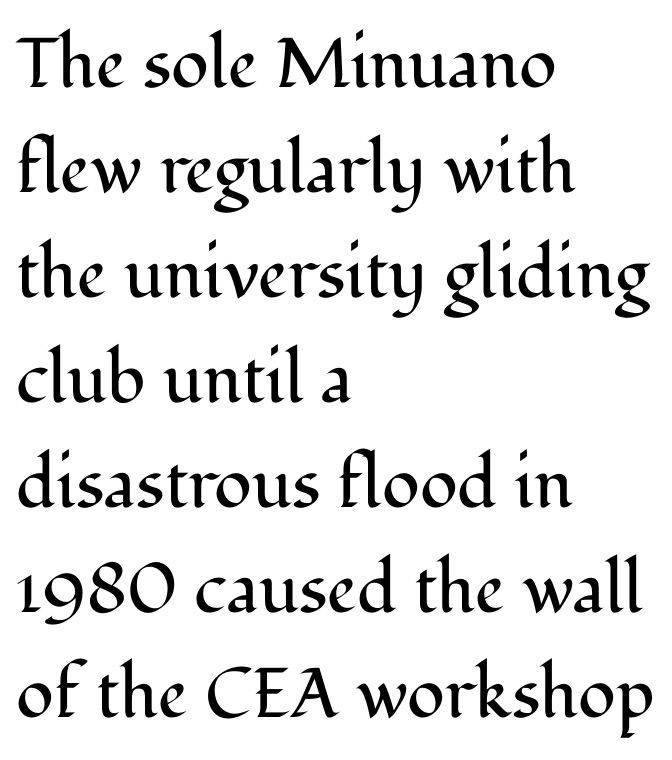
Q: Is the text bold? A: No.
Q: Is the text italic (slanted)? A: No, it is upright.
Q: Is the typeface a serif or a sans-serif typeface? A: Serif.
Q: Is the text underlined? A: No.
Q: How is the paragraph aligned? A: Left-aligned.
Q: Is the spacing between letters normal or unusually wide? A: Normal.
Q: Is the spacing between lines tight, normal or loose? A: Normal.
Q: Width (condensed, normal, or wide)? A: Normal.
Q: Stroke contrast? A: Medium.
Q: x-height? A: Medium.
Q: Monospaced? A: No.
